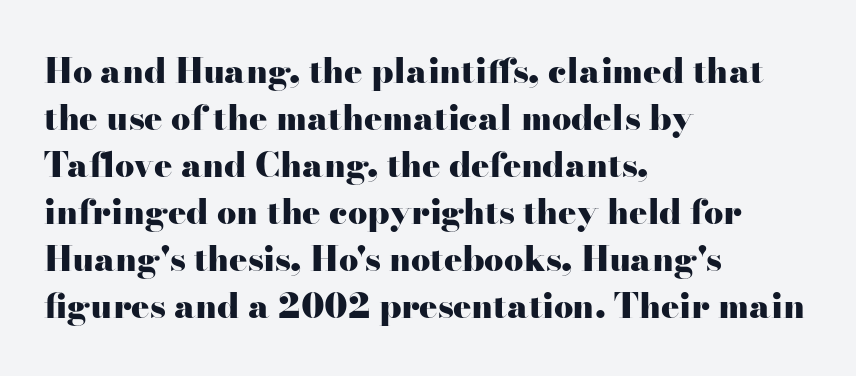
The image shows 34 px heavy, wide serif type, upright; set left-aligned, normal line spacing (1.38x), normal letter spacing, not underlined; high stroke contrast and a small x-height.
